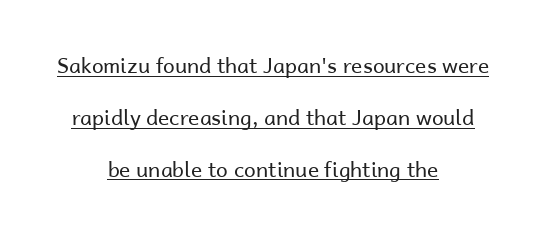
Whoever set this chose breathing room over compactness in the vertical rhythm. The horizontal fit of the characters is conventional and even. Tall strokes in this sample are plumb rather than angled. This rendering uses center alignment, leaving both contours irregular but symmetric. The glyphs are accompanied by a horizontal stroke just below them.
